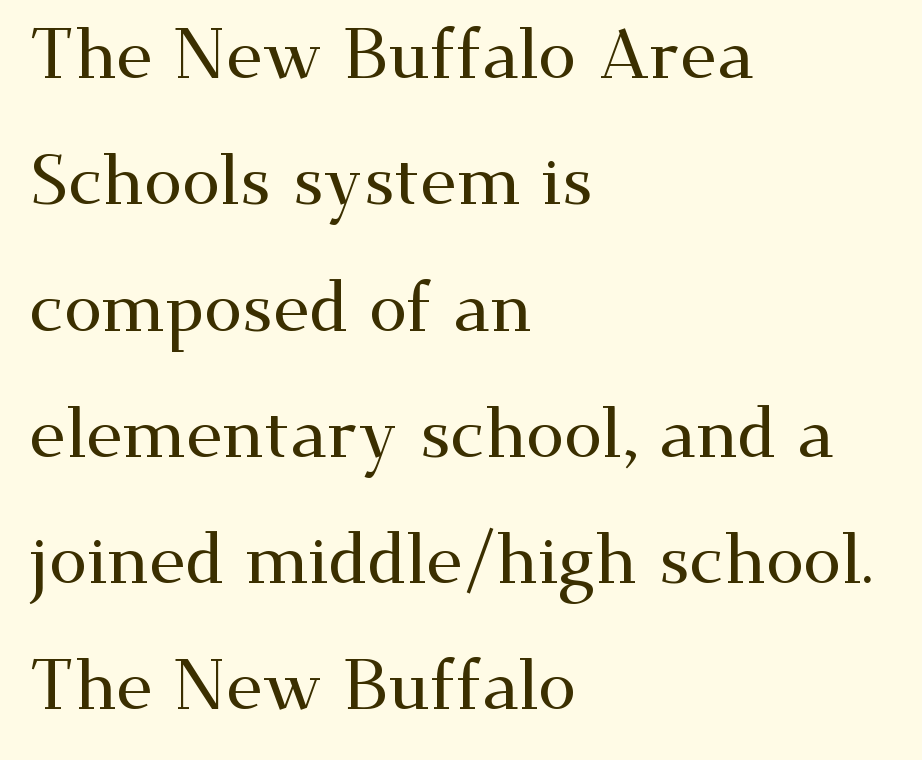
Q: Is the text italic (slanted)? A: No, it is upright.
Q: Is the typeface a serif or a sans-serif typeface? A: Serif.
Q: Is the text underlined? A: No.
Q: How is the paragraph aligned? A: Left-aligned.
Q: Is the spacing between letters normal or unusually wide? A: Normal.
Q: Width (condensed, normal, or wide)? A: Wide.
Q: Stroke contrast? A: Medium.
Q: x-height? A: Small.
Q: Monospaced? A: No.
